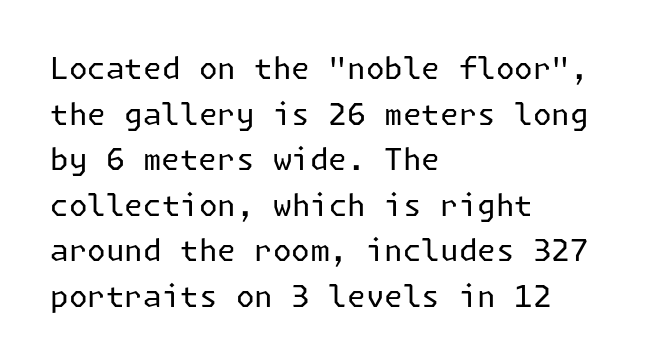
{"serif": "no", "italic": "no", "bold": "no", "weight": "regular", "width": "normal", "stroke_contrast": "low", "x_height": "medium", "underline": "no", "align": "left", "line_spacing": "normal", "line_spacing_ratio": 1.52, "letter_spacing": "normal", "letter_spacing_em": 0.0, "glyph_px": 30}
